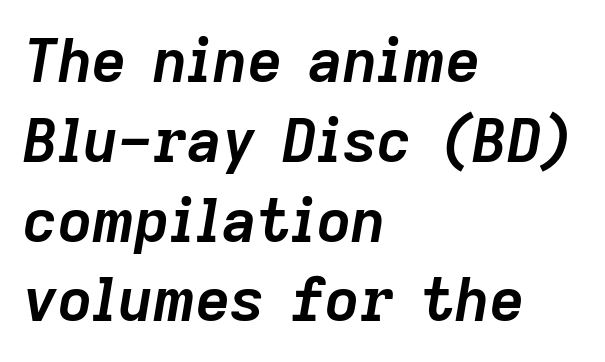
The image shows 60 px semibold type, italic (leaning right); set left-aligned, normal line spacing (1.33x), normal letter spacing, not underlined; low stroke contrast and a medium x-height.
